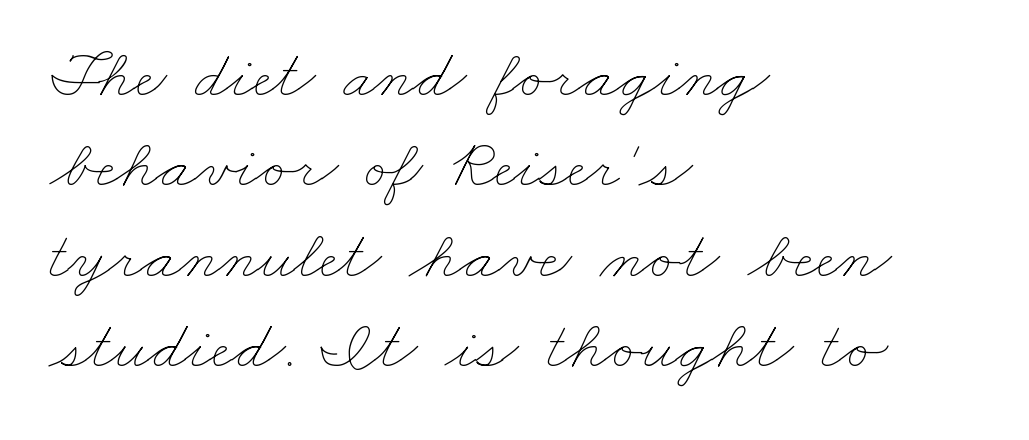
The image shows 69 px thin, wide type; set left-aligned, normal line spacing (1.31x), normal letter spacing, not underlined; low stroke contrast and a small x-height.
